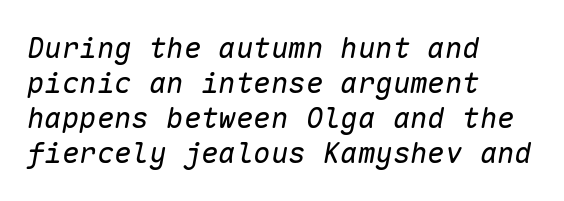
{"italic": "yes", "lean": "right", "slant_degrees": 10, "bold": "no", "weight": "regular", "width": "normal", "stroke_contrast": "low", "x_height": "medium", "monospaced": "yes", "underline": "no", "align": "left", "line_spacing_ratio": 1.21, "letter_spacing": "normal", "letter_spacing_em": 0.0, "glyph_px": 29}
